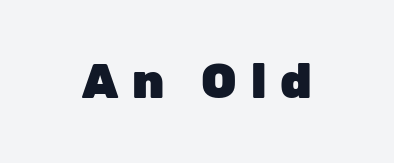
The face used here is proportionally spaced, like ordinary book or web type. Serifs: no, the terminals of the letterforms are clean. The words here are not underlined. The letters stand straight up with perfectly vertical stems. The passage shown has open, widely tracked lettering throughout.
